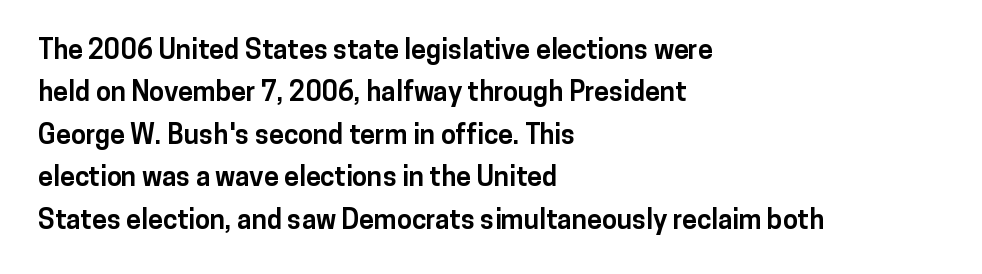
{"italic": "no", "bold": "yes", "underline": "no", "align": "left", "line_spacing": "normal", "line_spacing_ratio": 1.57, "letter_spacing": "normal", "letter_spacing_em": 0.0, "glyph_px": 27}
